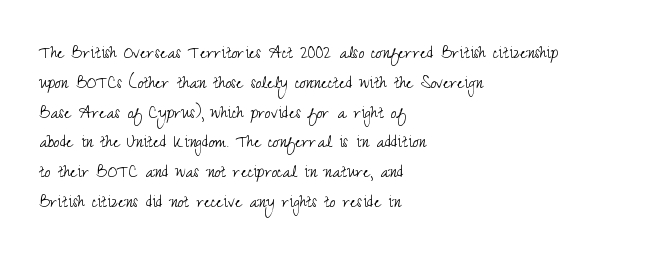
{"italic": "no", "bold": "no", "underline": "no", "align": "left", "line_spacing": "normal", "line_spacing_ratio": 1.49, "letter_spacing": "normal", "letter_spacing_em": 0.0, "glyph_px": 20}
